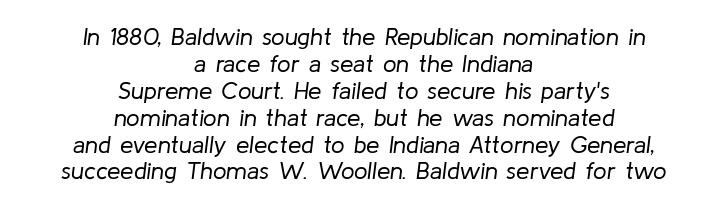
{"italic": "yes", "lean": "right", "slant_degrees": 8, "bold": "no", "underline": "no", "align": "center", "line_spacing": "tight", "line_spacing_ratio": 1.12, "letter_spacing": "normal", "letter_spacing_em": 0.0, "glyph_px": 24}
